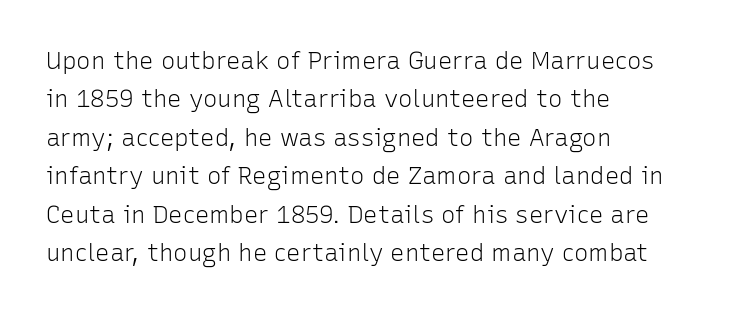
{"italic": "no", "bold": "no", "underline": "no", "align": "left", "line_spacing": "normal", "line_spacing_ratio": 1.6, "letter_spacing": "normal", "letter_spacing_em": 0.0, "glyph_px": 24}
